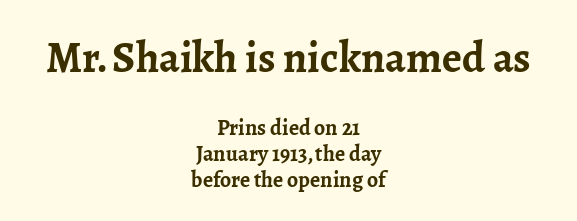
Examine the stroke ends and you'll spot serifs. Typesetter's note — upper block bumped up in size, lower block left smaller. Is the letter spacing exaggerated? No — it looks like the ordinary default. The typesetting leans heavy: a genuine bold.
